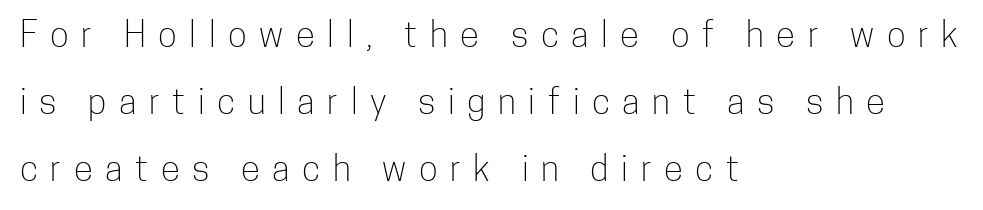
The image shows 35 px light, condensed sans-serif type, upright; set left-aligned, loose line spacing (1.91x), unusually wide letter spacing (+0.36 em), not underlined; low stroke contrast and a medium x-height.
